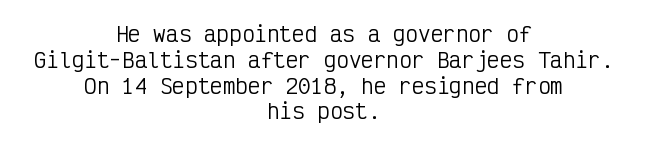
{"italic": "no", "bold": "no", "underline": "no", "align": "center", "line_spacing_ratio": 1.23, "letter_spacing": "normal", "letter_spacing_em": 0.0, "glyph_px": 21}
